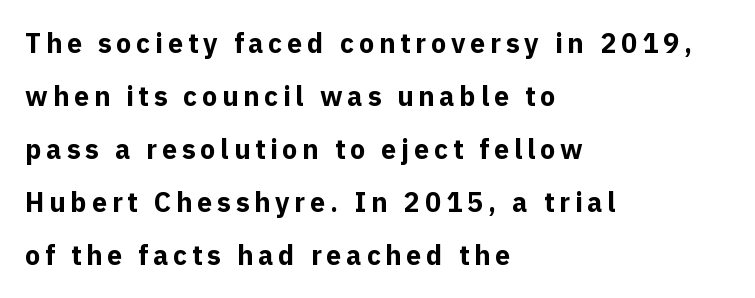
The image shows 27 px bold type, upright; set left-aligned, loose line spacing (1.96x), not underlined.
